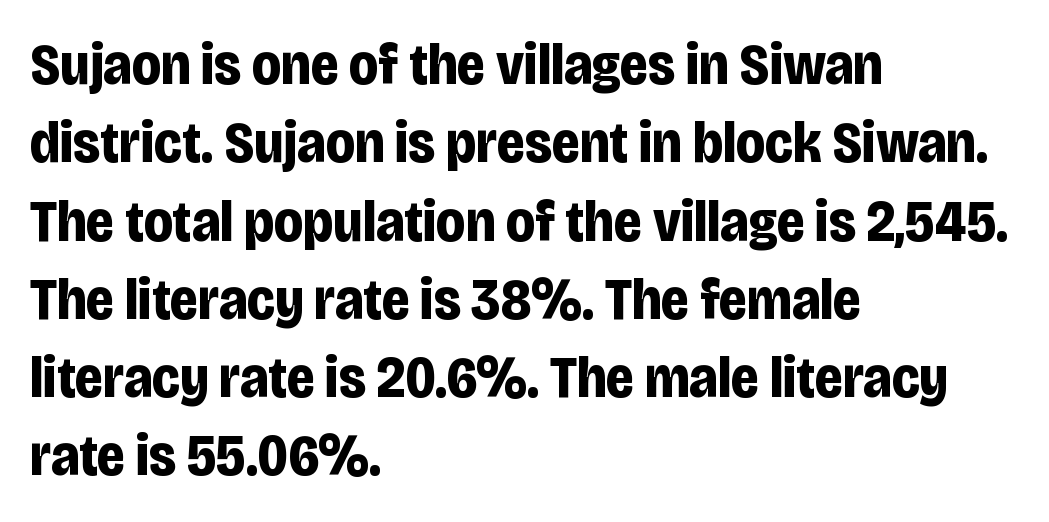
{"serif": "no", "italic": "no", "bold": "yes", "weight": "bold", "width": "condensed", "stroke_contrast": "low", "x_height": "large", "monospaced": "no", "underline": "no", "align": "left", "line_spacing": "normal", "line_spacing_ratio": 1.35, "letter_spacing": "normal", "letter_spacing_em": 0.0, "glyph_px": 58}
